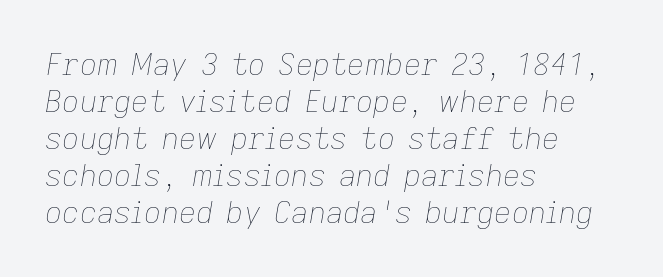
The image shows 30 px thin type, italic (leaning right); set left-aligned, line spacing 1.23x, normal letter spacing, not underlined; low stroke contrast and a medium x-height.
